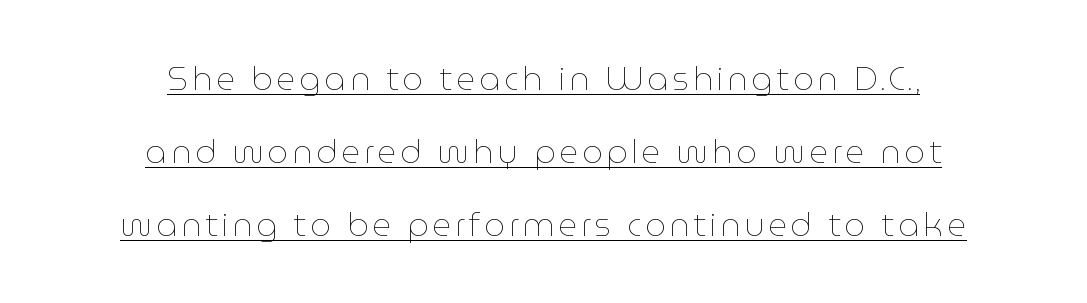
The letters advance in unequal steps, a hallmark of proportional type. A typographer would call this underscored text. This sample uses an upright cut, with every glyph sitting square on the baseline. These glyphs show unthickened strokes, regular width or finer.
